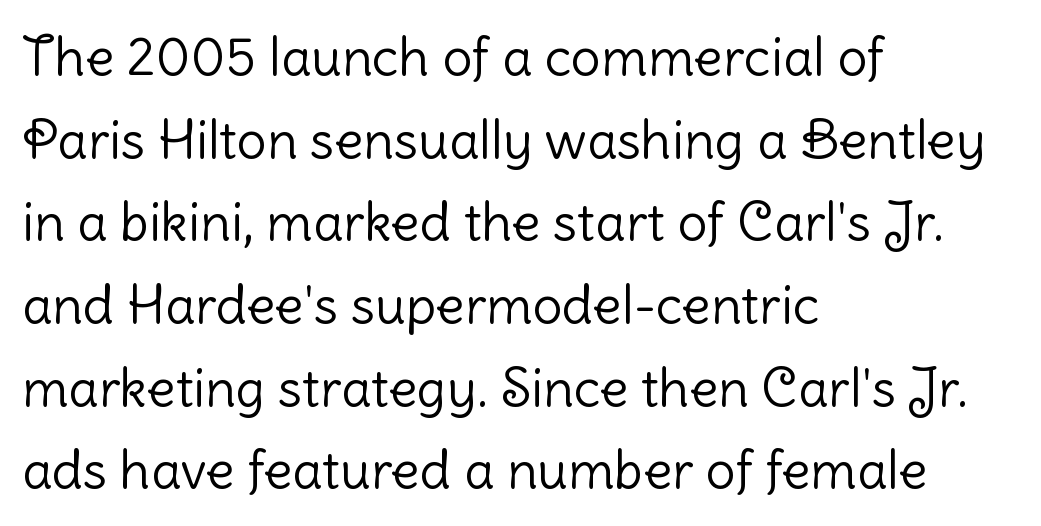
{"serif": "no", "italic": "no", "bold": "no", "weight": "light", "width": "normal", "stroke_contrast": "low", "x_height": "medium", "monospaced": "no", "underline": "no", "align": "left", "line_spacing": "normal", "line_spacing_ratio": 1.56, "letter_spacing": "normal", "letter_spacing_em": 0.0, "glyph_px": 53}
